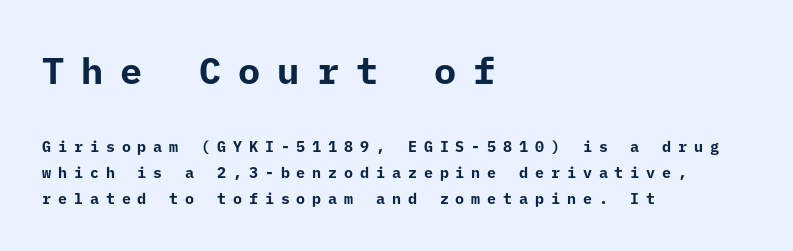
Q: Is the text bold? A: Yes.
Q: Is the text italic (slanted)? A: No, it is upright.
Q: Is the typeface a serif or a sans-serif typeface? A: Sans-serif.
Q: Is the text underlined? A: No.
Q: How is the paragraph aligned? A: Left-aligned.
Q: Is the spacing between letters normal or unusually wide? A: Unusually wide.
Q: Which block of text is set in a larger size, the first (top) or the second (bottom)? A: The first (top) one.
Q: Width (condensed, normal, or wide)? A: Normal.
Q: Stroke contrast? A: Low.
Q: x-height? A: Medium.
